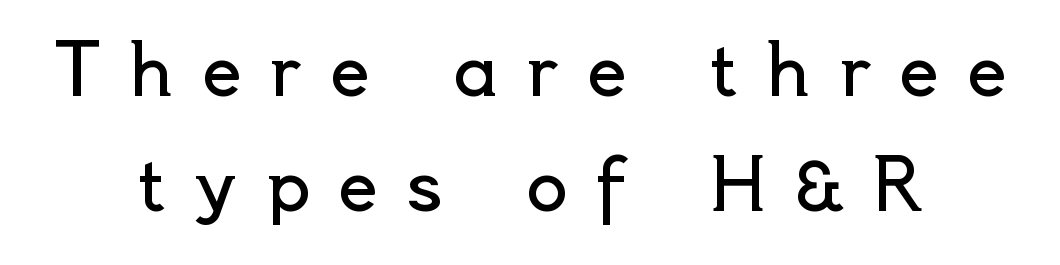
Q: Is the text bold? A: No.
Q: Is the text italic (slanted)? A: No, it is upright.
Q: Is the typeface a serif or a sans-serif typeface? A: Sans-serif.
Q: Is the text underlined? A: No.
Q: How is the paragraph aligned? A: Centered.
Q: Is the spacing between letters normal or unusually wide? A: Unusually wide.
Q: Is the spacing between lines tight, normal or loose? A: Normal.
Q: Width (condensed, normal, or wide)? A: Normal.
Q: x-height? A: Small.
Q: Monospaced? A: No.
